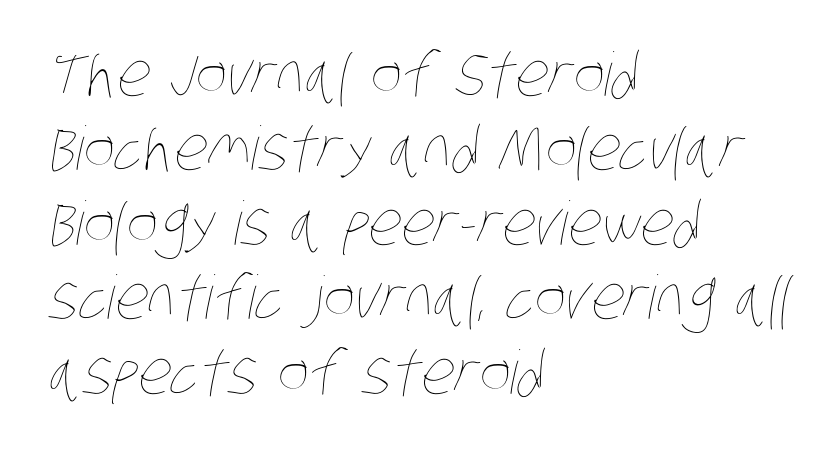
The image shows 60 px thin, condensed type; set left-aligned, line spacing 1.24x, normal letter spacing, not underlined; low stroke contrast and a large x-height.
